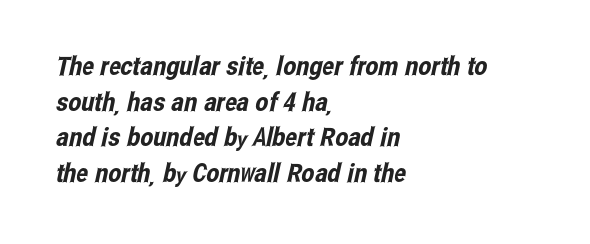
Underlining? Definitely not there. Line starts are locked; line ends wander. This rendering leaves character spacing at its baseline value. Evenly set lines give the paragraph a standard silhouette.
